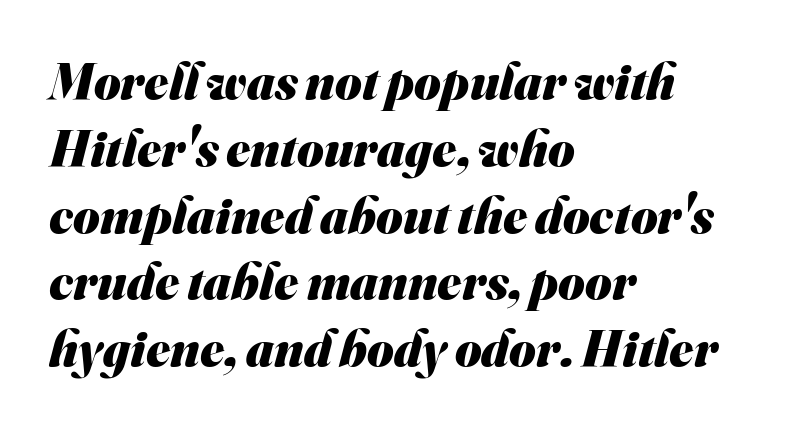
The image shows 51 px heavy sans-serif type; set left-aligned, normal line spacing (1.31x), normal letter spacing, not underlined; medium stroke contrast and a small x-height.
